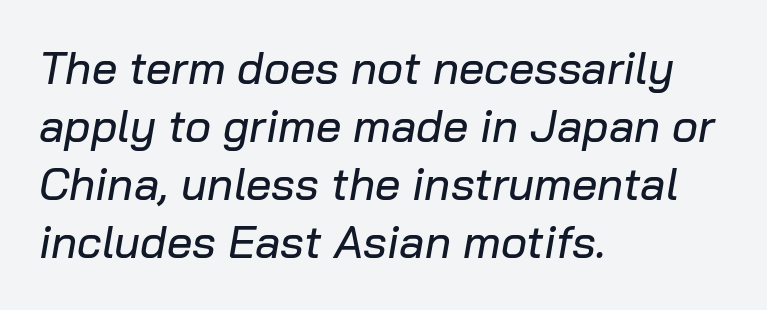
Q: Is the text italic (slanted)? A: Yes, it leans right by about 10 degrees.
Q: Is the text underlined? A: No.
Q: How is the paragraph aligned? A: Left-aligned.
Q: Is the spacing between letters normal or unusually wide? A: Normal.
Q: Is the spacing between lines tight, normal or loose? A: Normal.
Q: Width (condensed, normal, or wide)? A: Normal.
Q: Stroke contrast? A: Low.
Q: x-height? A: Medium.
Q: Monospaced? A: No.
